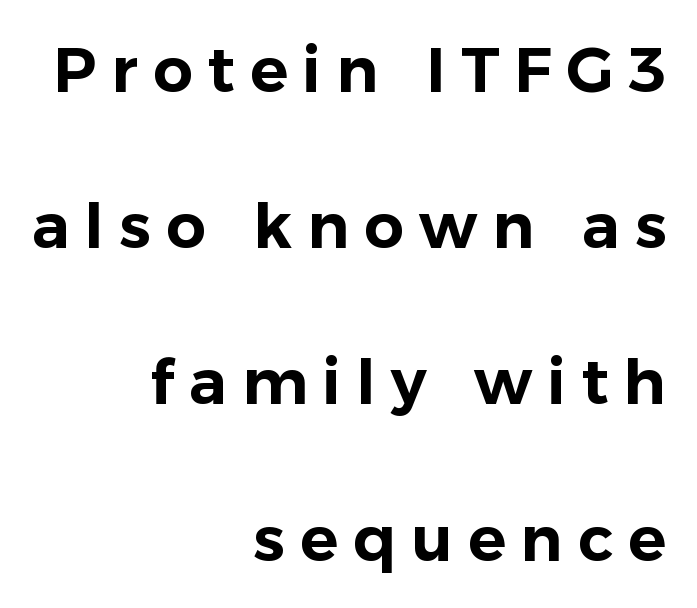
{"serif": "no", "italic": "no", "width": "normal", "stroke_contrast": "low", "x_height": "medium", "monospaced": "no", "underline": "no", "align": "right", "line_spacing": "loose", "line_spacing_ratio": 2.48, "letter_spacing": "wide", "letter_spacing_em": 0.24, "glyph_px": 63}
